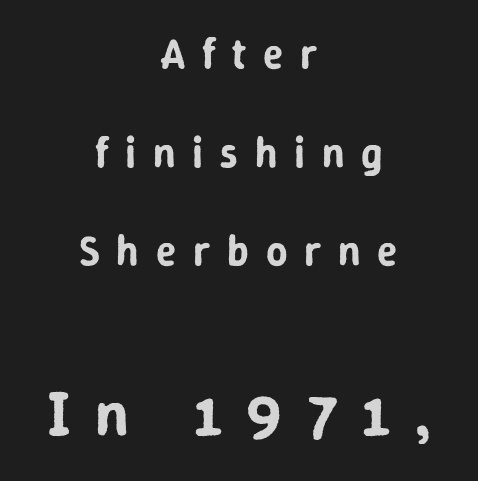
The image shows 63 px sans-serif type, upright; set centered, loose line spacing (2.35x), unusually wide letter spacing (+0.4 em), not underlined; the second (bottom) block is 1.5x larger; low stroke contrast and a medium x-height.
